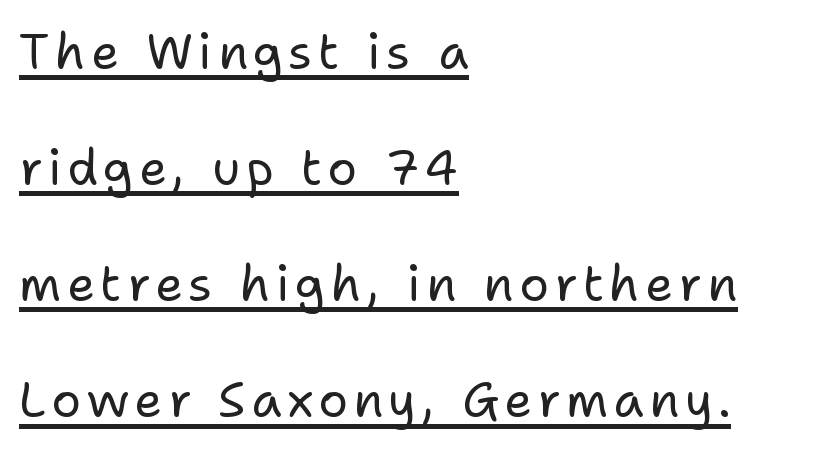
Heaviness? Minimal to ordinary, like unemphasized prose. Each new line begins a long way beneath the previous one. The designer went with a sans here, leaving each stem footless. Character widths vary here, with narrow letters taking less room than wide ones.
